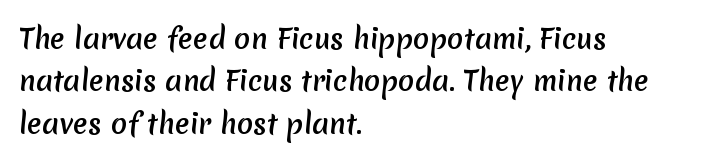
The compositor pushed each line to the left boundary. The passage shown stacks its lines at a standard gap. You could call the tracking neutral — neither tight nor loose. The string is rendered with underlining switched off.
